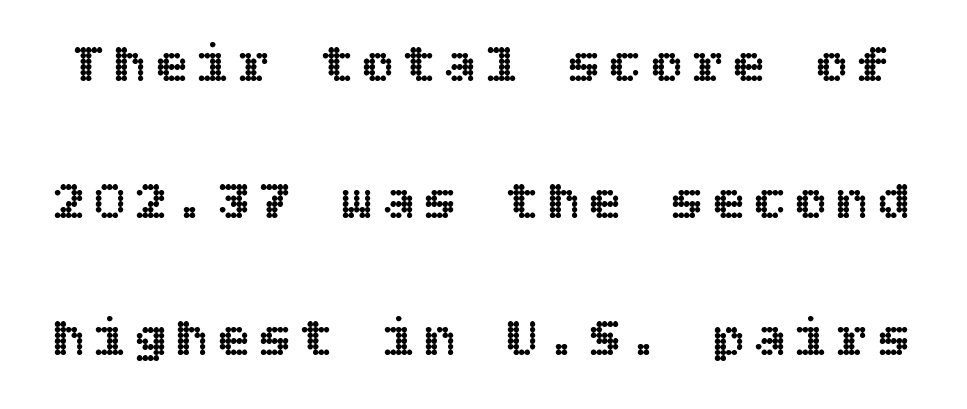
The image shows 55 px text type, upright; set loose line spacing (2.49x), not underlined; a large x-height.
